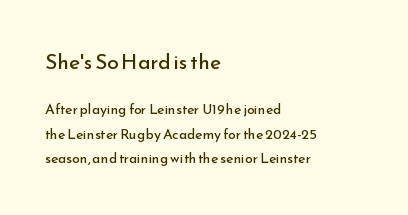
If you drew a ruler down the left edge, every line would touch it. The specimen reads as upright at a glance. The letterforms sit at book weight or below. The letters in the upper block stand taller than those in the block below.
